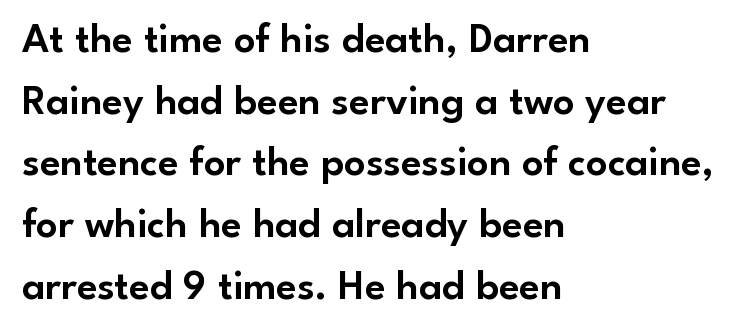
One-word summary of the alignment: left. Letterform terminals end flat and unadorned throughout the passage. A normal amount of white space separates one row of letters from the next. Character widths vary here, with narrow letters taking less room than wide ones.
